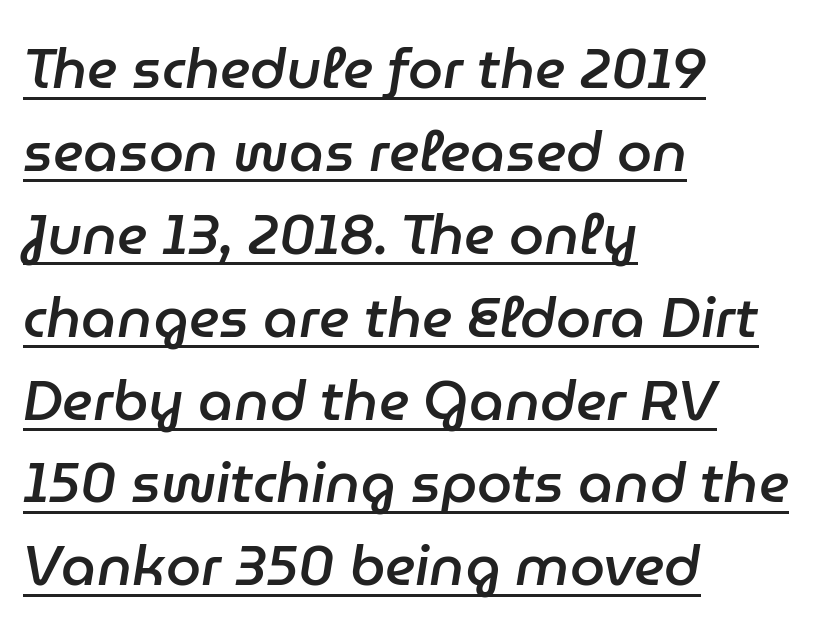
Q: Is the text bold? A: Semi-bold.
Q: Is the text italic (slanted)? A: Yes, it leans right by about 9 degrees.
Q: Is the text underlined? A: Yes.
Q: How is the paragraph aligned? A: Left-aligned.
Q: Is the spacing between letters normal or unusually wide? A: Normal.
Q: Is the spacing between lines tight, normal or loose? A: Normal.
Q: Width (condensed, normal, or wide)? A: Normal.
Q: Stroke contrast? A: Low.
Q: x-height? A: Medium.
Q: Monospaced? A: No.
